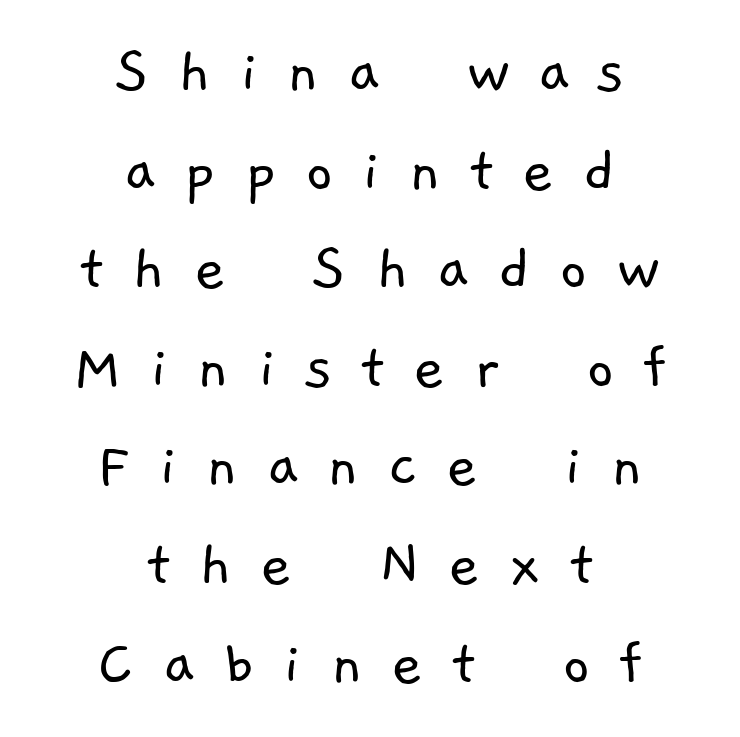
{"serif": "no", "bold": "no", "weight": "light", "width": "normal", "stroke_contrast": "low", "x_height": "medium", "monospaced": "no", "underline": "no", "align": "center", "line_spacing": "normal", "line_spacing_ratio": 1.45, "letter_spacing": "wide", "letter_spacing_em": 0.42, "glyph_px": 68}
